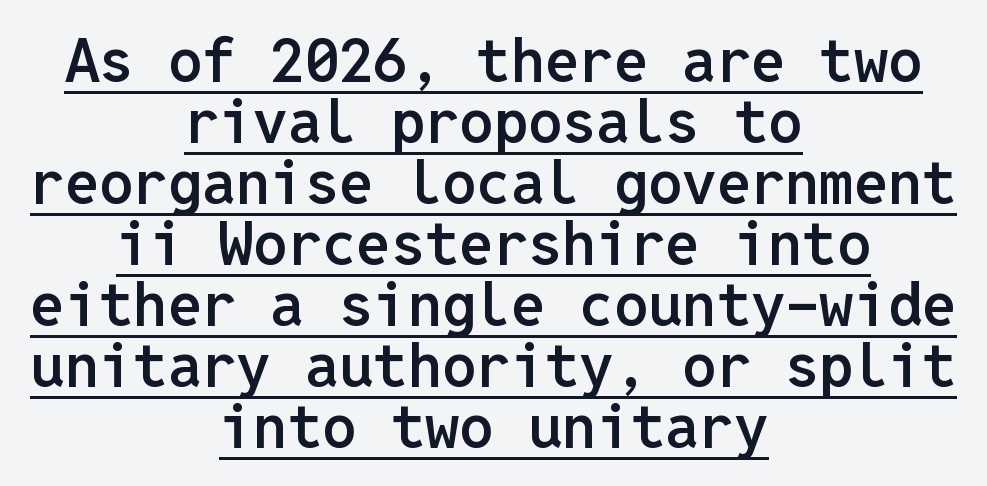
Spacing between characters is what you'd get straight out of the box. The letters are semibold — heavier than regular but short of a full bold. Alignment: centered. Vertical strokes here are truly vertical. Examine the stroke ends and you'll find no serifs. Each letter, wide or thin by design, is forced into the same width here.
